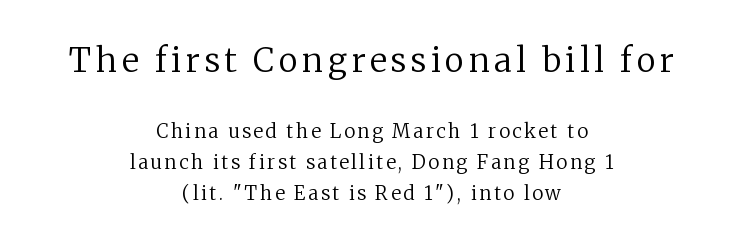
The image shows 33 px regular-weight serif type, upright; set centered, normal line spacing (1.63x), not underlined; the first (top) block is 1.74x larger; low stroke contrast and a medium x-height.
